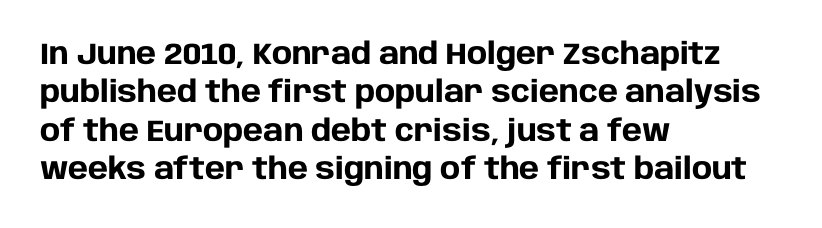
The image shows 30 px heavy sans-serif type, upright; set left-aligned, normal line spacing (1.28x), normal letter spacing, not underlined; low stroke contrast and a large x-height.
